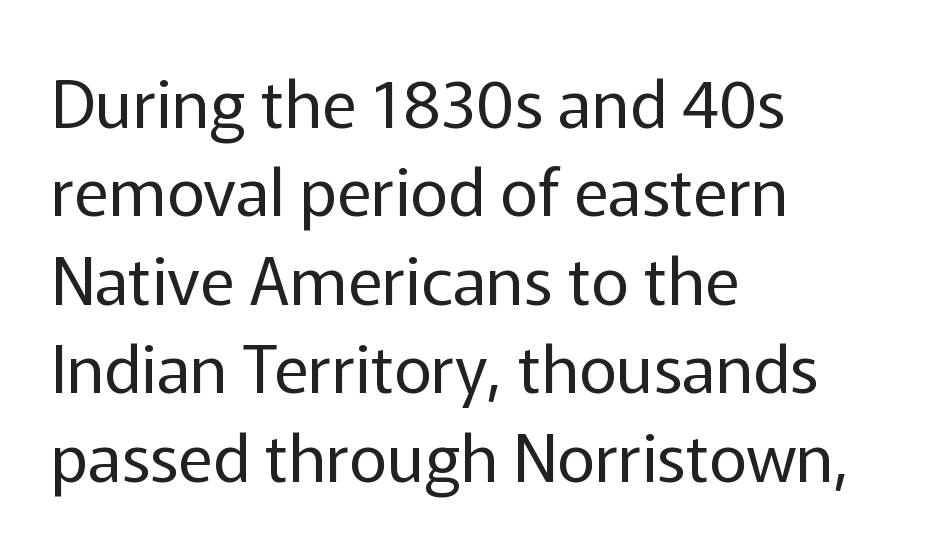
{"serif": "no", "italic": "no", "bold": "no", "weight": "regular", "width": "normal", "stroke_contrast": "low", "x_height": "medium", "monospaced": "no", "underline": "no", "align": "left", "line_spacing": "normal", "line_spacing_ratio": 1.34, "letter_spacing": "normal", "letter_spacing_em": 0.0, "glyph_px": 66}
